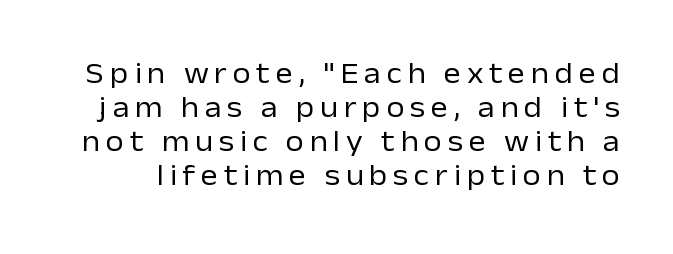
The image shows 29 px regular-weight sans-serif type, upright; set line spacing 1.17x, unusually wide letter spacing (+0.2 em), not underlined; low stroke contrast and a medium x-height.
